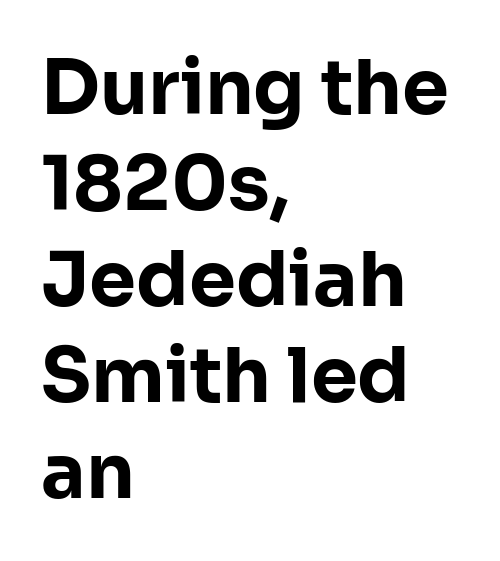
The image shows 75 px bold sans-serif type, upright; set left-aligned, normal line spacing (1.28x), normal letter spacing, not underlined; low stroke contrast and a medium x-height.
